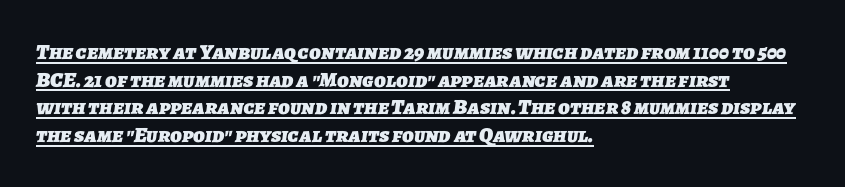
What decoration does the sample have? An underline. The setting favours the left margin, as ordinary paragraphs usually do. Tracking value appears to be zero — textbook default spacing. Heavy, bold letterforms. How would I describe the line gaps? Plain and ordinary.
